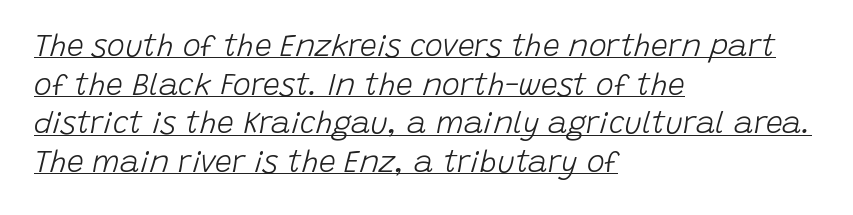
Decoration check: the copy is underlined. Leftover space on each line is placed entirely after the last word. Is the letter spacing exaggerated? No — it looks like the ordinary default. A typesetter would call this leading conventional body-copy spacing. On a weight scale, this lands at 450 or below. The letters advance in unequal steps, a hallmark of proportional type.
